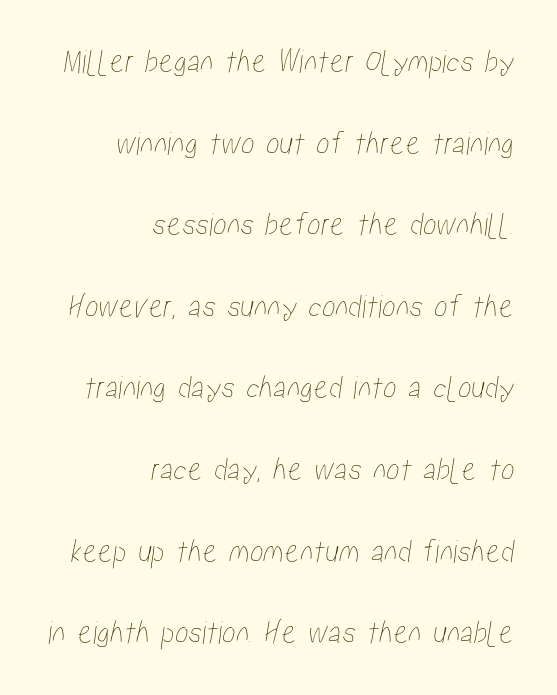
The baseline area is clear. You could not count columns in this text — the font is proportionally spaced. The lines are quadded right. These lines keep a tight, regular rhythm from letter to letter. This sample trades compactness for vertical openness between lines.
